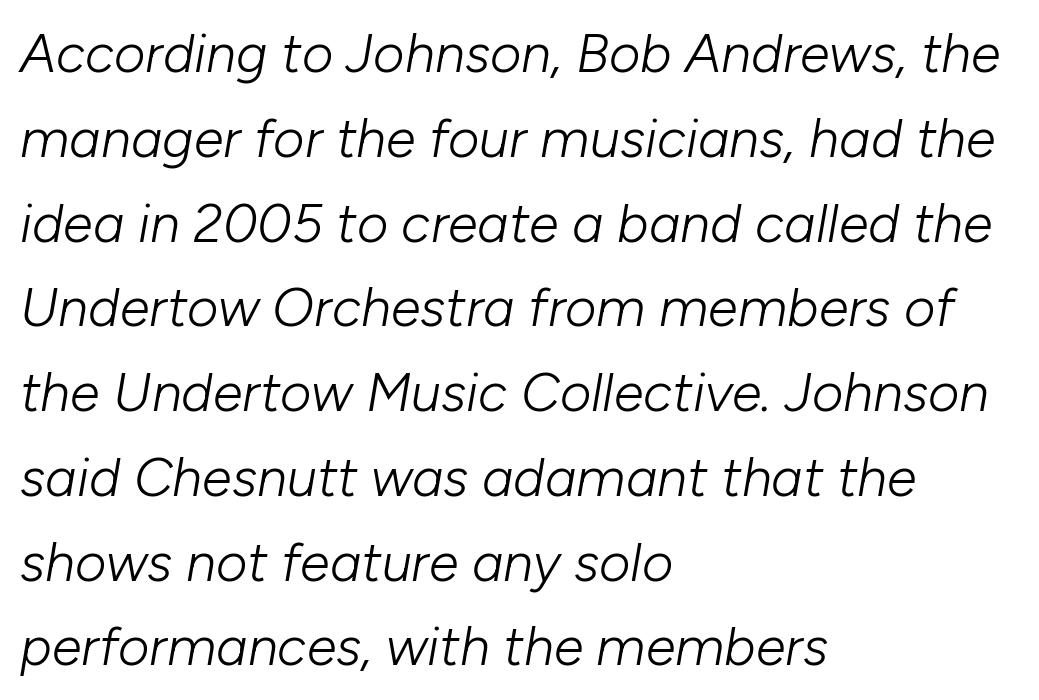
The image shows 54 px light type, italic (leaning right); set left-aligned, normal line spacing (1.57x), normal letter spacing, not underlined; low stroke contrast and a medium x-height.
